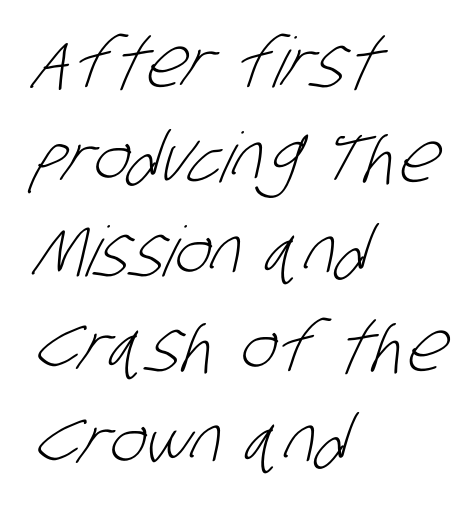
Students, observe: this is what conventionally led text looks like. The letters carry no serifs — their stems end cleanly without finishing strokes. Here the glyphs are tracked normally, forming tight word shapes. Underline: absent. A typesetter would call this proportional, since set widths differ per character. Leftover space on each line is placed entirely after the last word.
